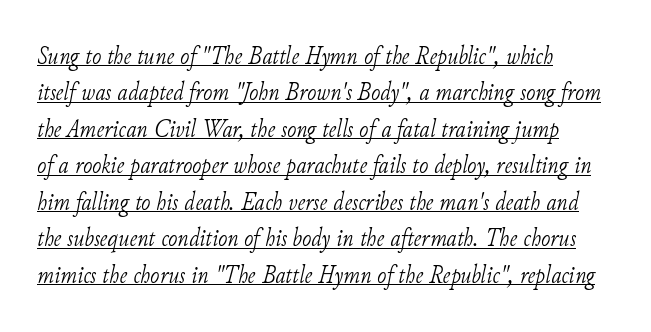
The image shows 25 px text type, italic (leaning right); set left-aligned, normal line spacing (1.46x), normal letter spacing, underlined.
